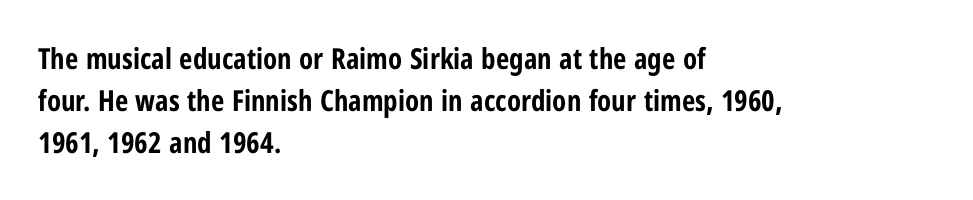
{"serif": "no", "italic": "no", "bold": "yes", "weight": "bold", "width": "condensed", "stroke_contrast": "low", "x_height": "medium", "monospaced": "no", "underline": "no", "align": "left", "line_spacing": "normal", "line_spacing_ratio": 1.44, "letter_spacing": "normal", "letter_spacing_em": 0.0, "glyph_px": 29}
